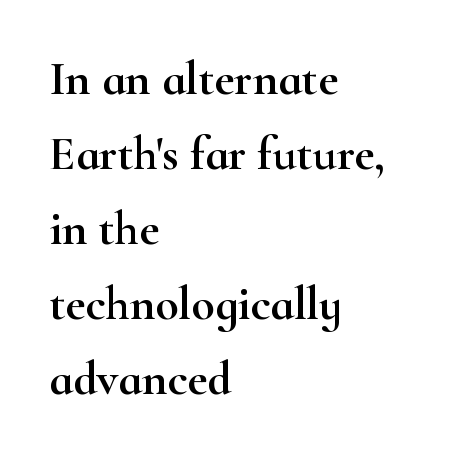
Does the lettering tilt? It doesn't — this is upright. The letters sit at their default tracking, neither squeezed nor spread. These lines are set flush left with a ragged right edge. Serif or sans? Serif — the stroke terminals have little feet.
